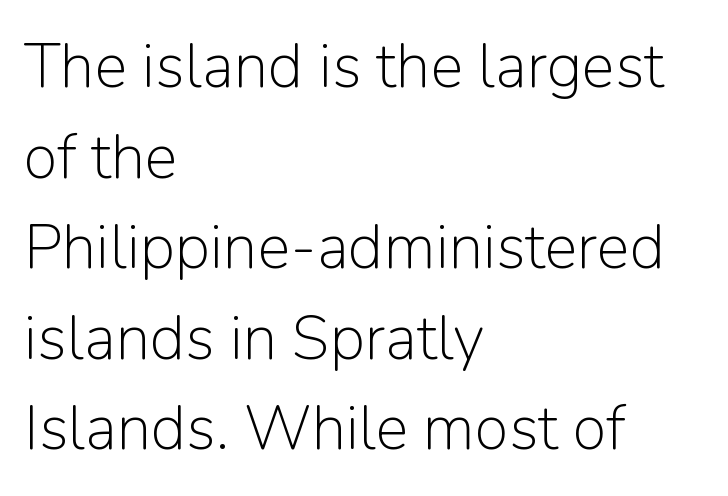
The image shows 62 px light sans-serif type, upright; set left-aligned, normal line spacing (1.46x), normal letter spacing, not underlined; low stroke contrast and a medium x-height.
